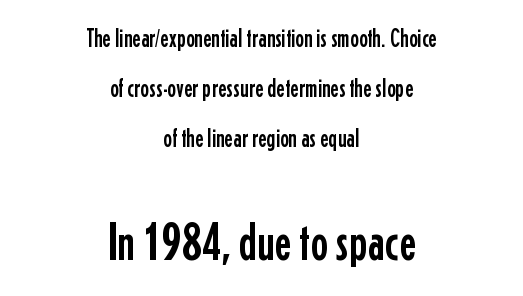
The image shows 53 px condensed sans-serif type, upright; set centered, loose line spacing (1.93x), normal letter spacing, not underlined; the second (bottom) block is 2.04x larger; low stroke contrast and a medium x-height.
